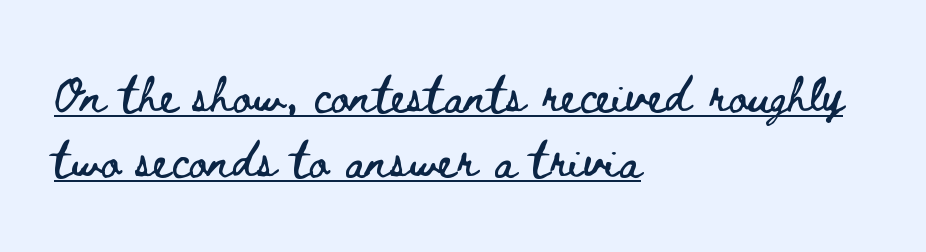
The image shows 35 px wide type; set left-aligned, line spacing 1.86x, normal letter spacing, underlined; low stroke contrast and a small x-height.
